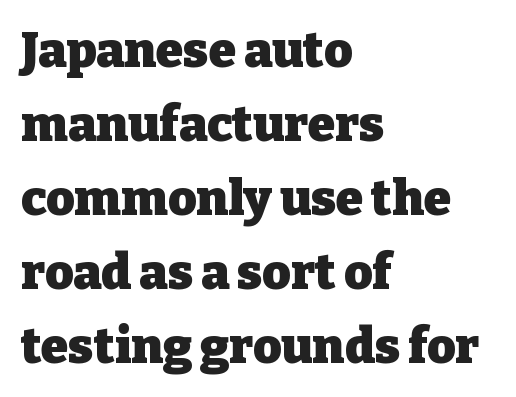
This is serif lettering, the kind often seen in printed books. Do the characters align in a grid? No, the font is proportional. The gaps between neighbouring characters are ordinary and unremarkable. Quick note: interline space is typical. A classic flush-left, rag-right setting is used for this passage. Characters remain perfectly vertical along every line.
